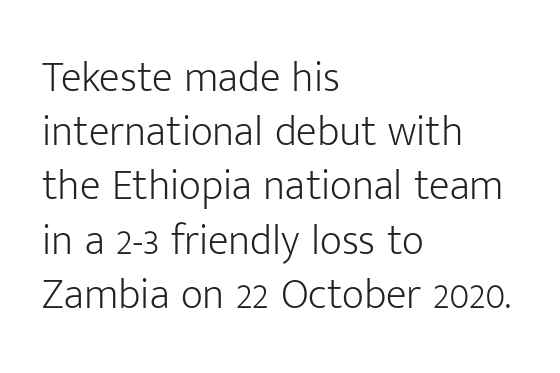
Q: Is the text bold? A: No.
Q: Is the text italic (slanted)? A: No, it is upright.
Q: Is the typeface a serif or a sans-serif typeface? A: Sans-serif.
Q: Is the text underlined? A: No.
Q: How is the paragraph aligned? A: Left-aligned.
Q: Is the spacing between letters normal or unusually wide? A: Normal.
Q: Is the spacing between lines tight, normal or loose? A: Normal.
Q: Width (condensed, normal, or wide)? A: Normal.
Q: Stroke contrast? A: Low.
Q: x-height? A: Medium.
Q: Monospaced? A: No.
